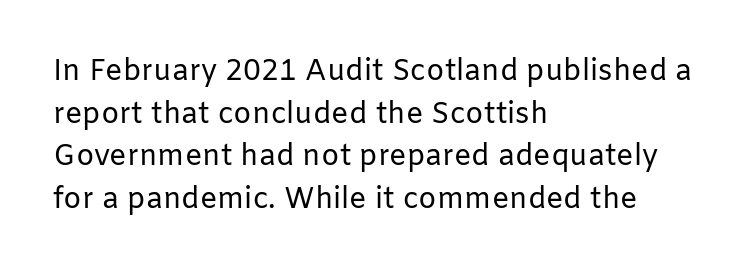
The image shows 29 px regular-weight sans-serif type, upright; set left-aligned, normal line spacing (1.47x), normal letter spacing, not underlined; low stroke contrast and a medium x-height.
